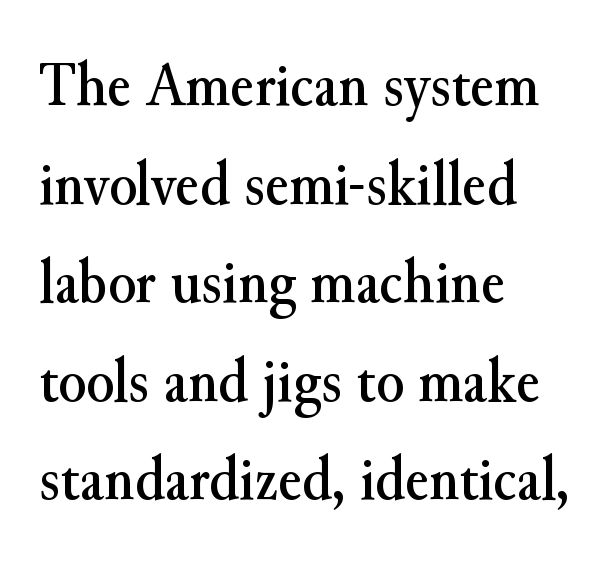
Baseline-to-baseline distance is the conventional proportion of letter height. Quick note: not italic, upright. The passage is arranged the way most books set body copy — flush left. Serifs: yes, visible at the terminals of the letterforms. Note the varied advance widths — an 'i' is clearly narrower than an 'm'. Short note: letters normally spaced.
